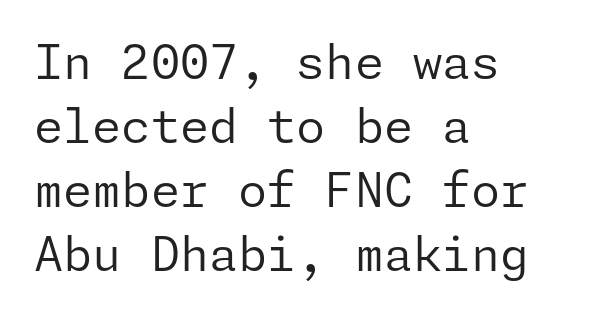
{"serif": "no", "italic": "no", "bold": "no", "weight": "regular", "width": "normal", "stroke_contrast": "low", "x_height": "medium", "underline": "no", "align": "left", "line_spacing": "normal", "line_spacing_ratio": 1.36, "letter_spacing": "normal", "letter_spacing_em": 0.0, "glyph_px": 47}
